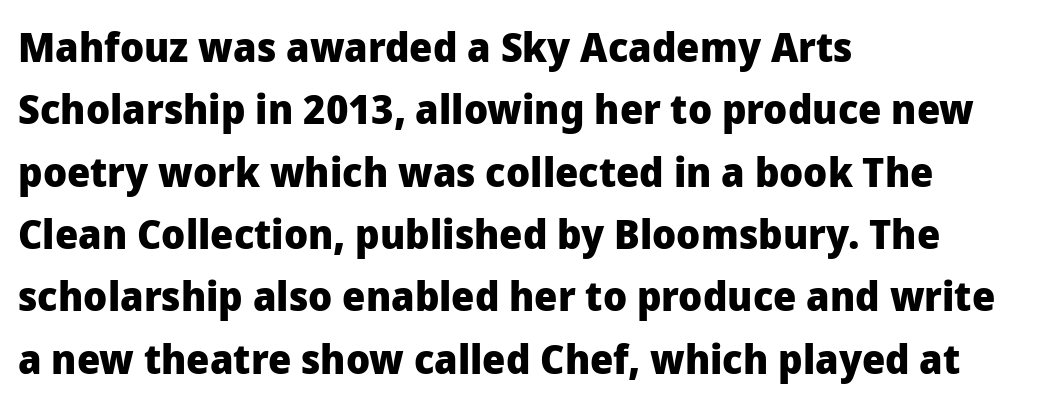
The image shows 41 px heavy sans-serif type, upright; set left-aligned, normal line spacing (1.52x), normal letter spacing, not underlined; low stroke contrast and a medium x-height.
